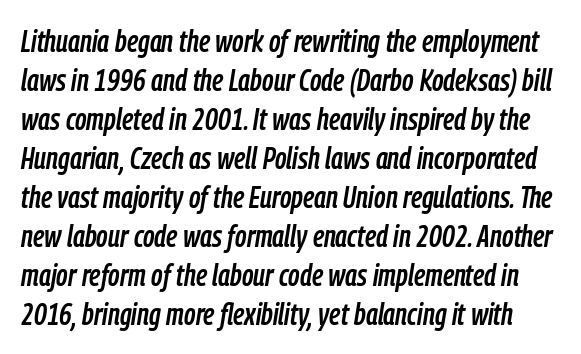
Q: Is the text italic (slanted)? A: Yes, it leans right by about 9 degrees.
Q: Is the text underlined? A: No.
Q: Is the spacing between letters normal or unusually wide? A: Normal.
Q: Is the spacing between lines tight, normal or loose? A: Normal.
Q: Width (condensed, normal, or wide)? A: Condensed.
Q: Stroke contrast? A: Low.
Q: x-height? A: Medium.
Q: Monospaced? A: No.
